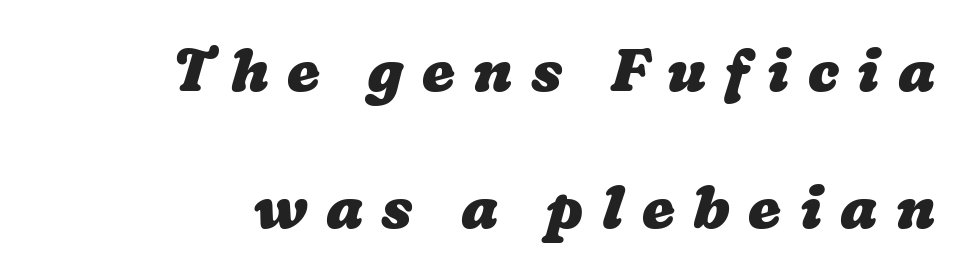
Q: Is the text bold? A: Yes.
Q: Is the text underlined? A: No.
Q: How is the paragraph aligned? A: Right-aligned.
Q: Is the spacing between letters normal or unusually wide? A: Unusually wide.
Q: Is the spacing between lines tight, normal or loose? A: Loose.
Q: Width (condensed, normal, or wide)? A: Wide.
Q: Stroke contrast? A: Low.
Q: x-height? A: Medium.
Q: Monospaced? A: No.
